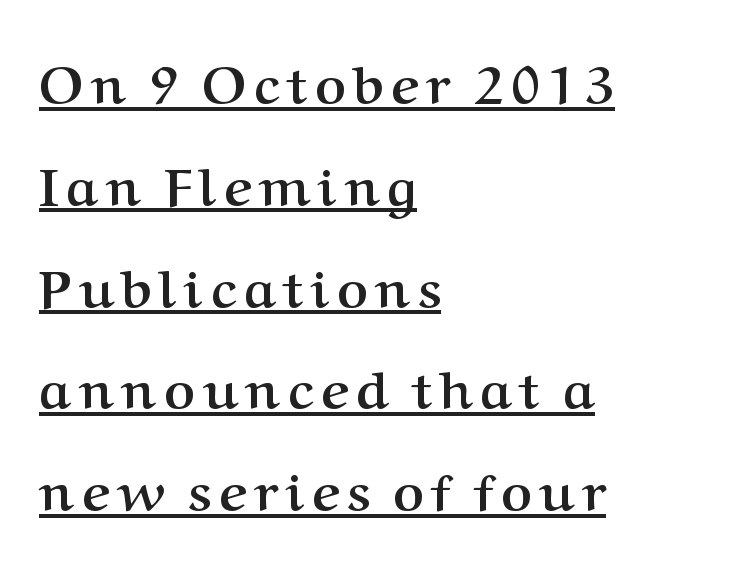
Q: Is the text bold? A: Yes.
Q: Is the text italic (slanted)? A: No, it is upright.
Q: Is the typeface a serif or a sans-serif typeface? A: Serif.
Q: Is the text underlined? A: Yes.
Q: How is the paragraph aligned? A: Left-aligned.
Q: Is the spacing between lines tight, normal or loose? A: Loose.
Q: Width (condensed, normal, or wide)? A: Normal.
Q: Stroke contrast? A: Medium.
Q: x-height? A: Medium.
Q: Monospaced? A: No.
